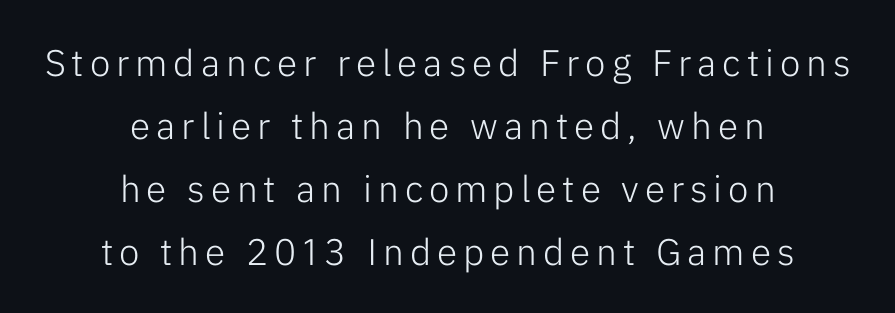
Both edges are ragged and mirror each other, which tells us the setting is centered. You can tell from the bare stems that sans-serif type was used. Quick note: not italic, upright. Each letter keeps its own natural width here, so spacing adapts to shape.
